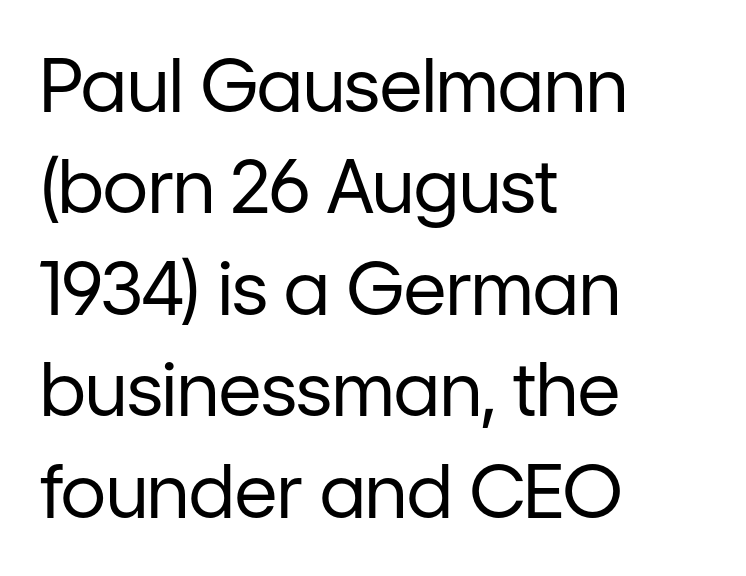
The image shows 74 px regular-weight sans-serif type, upright; set left-aligned, normal line spacing (1.37x), normal letter spacing, not underlined; low stroke contrast and a medium x-height.
